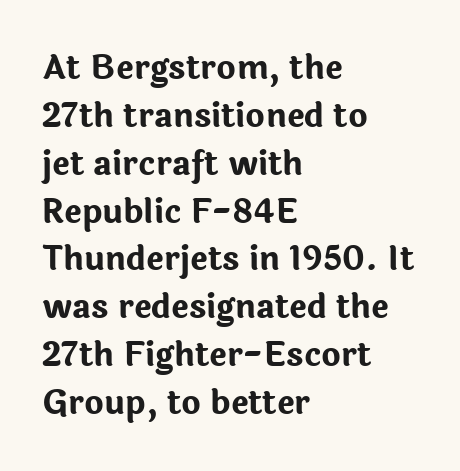
{"serif": "no", "italic": "no", "bold": "yes", "weight": "bold", "width": "normal", "stroke_contrast": "low", "x_height": "medium", "monospaced": "no", "underline": "no", "align": "left", "line_spacing": "normal", "line_spacing_ratio": 1.45, "letter_spacing": "normal", "letter_spacing_em": 0.0, "glyph_px": 33}
